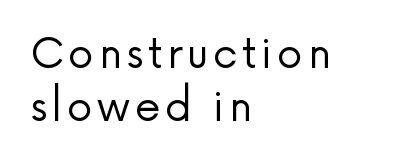
A bare baseline throughout the passage. Weight: regular or lighter. The face used here is proportionally spaced, like ordinary book or web type. Classification — sans serif.
